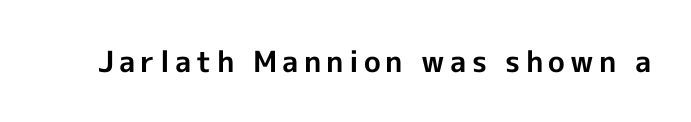
{"serif": "no", "italic": "no", "bold": "yes", "weight": "bold", "width": "normal", "x_height": "medium", "monospaced": "no", "underline": "no", "glyph_px": 29}
